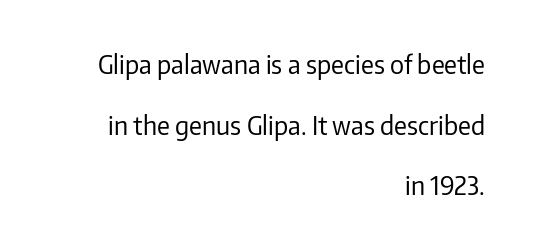
Q: Is the text bold? A: No.
Q: Is the text italic (slanted)? A: No, it is upright.
Q: Is the text underlined? A: No.
Q: How is the paragraph aligned? A: Right-aligned.
Q: Is the spacing between letters normal or unusually wide? A: Normal.
Q: Is the spacing between lines tight, normal or loose? A: Loose.
